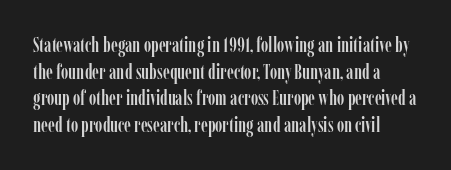
The image shows 20 px text type, upright; set normal line spacing (1.33x), normal letter spacing, not underlined.
